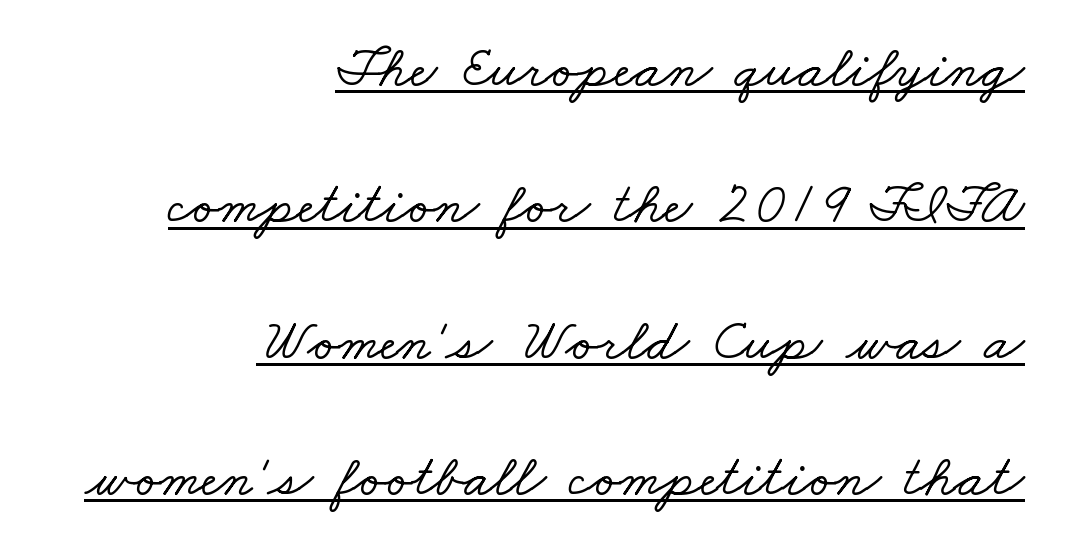
The specimen includes a rule beneath the text block's lines. The block of text is sparse from top to bottom, with ample space between rows. Does extra space separate the letters? No, they use regular spacing. Proportional: the letters do not fall into vertical columns.
